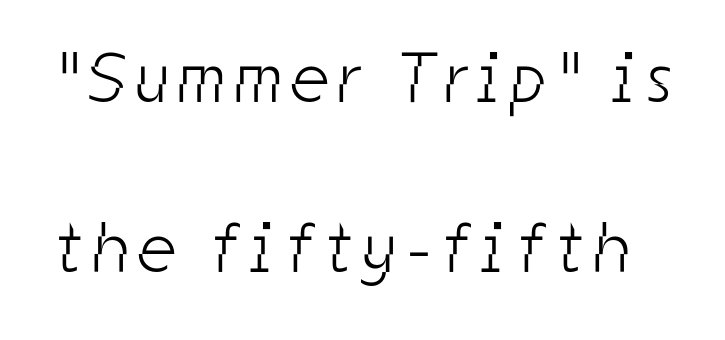
Q: Is the text bold? A: No.
Q: Is the typeface a serif or a sans-serif typeface? A: Sans-serif.
Q: Is the text underlined? A: No.
Q: Is the spacing between lines tight, normal or loose? A: Loose.
Q: Width (condensed, normal, or wide)? A: Condensed.
Q: Stroke contrast? A: Low.
Q: x-height? A: Medium.
Q: Monospaced? A: No.
